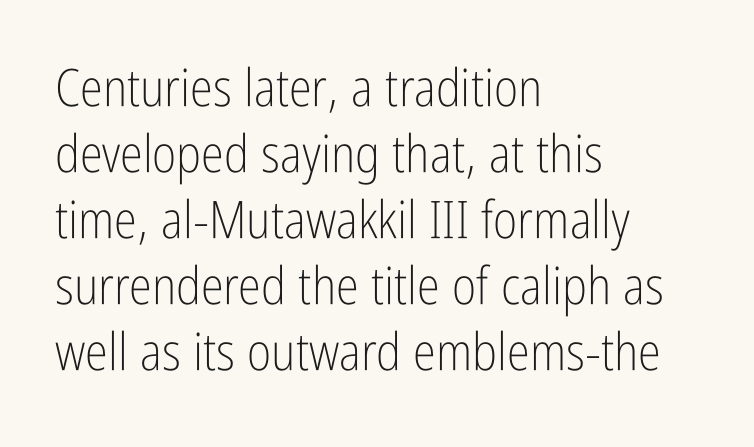
The image shows 52 px light, condensed sans-serif type, upright; set left-aligned, normal line spacing (1.27x), normal letter spacing, not underlined; low stroke contrast and a medium x-height.
